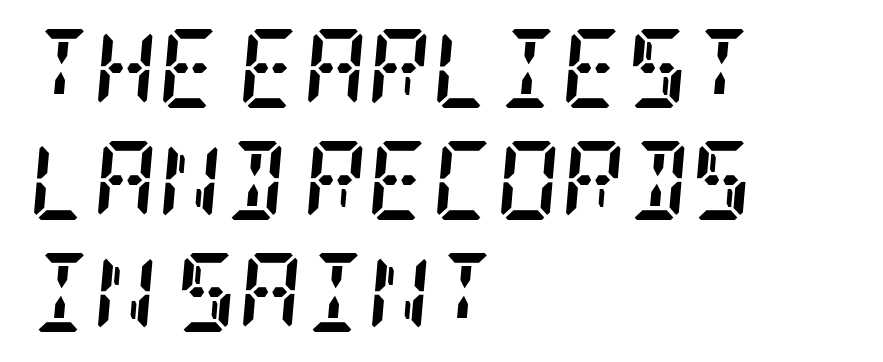
The image shows 79 px semibold, condensed serif type, italic (leaning right); set left-aligned, normal line spacing (1.42x), normal letter spacing, not underlined; low stroke contrast and a large x-height.
